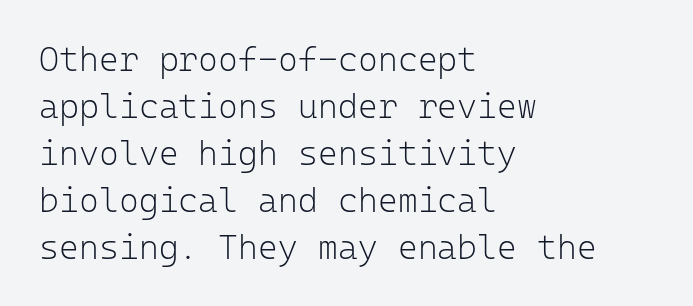
The image shows 34 px light sans-serif type, upright, monospaced; set left-aligned, normal line spacing (1.38x), normal letter spacing, not underlined; low stroke contrast and a medium x-height.
